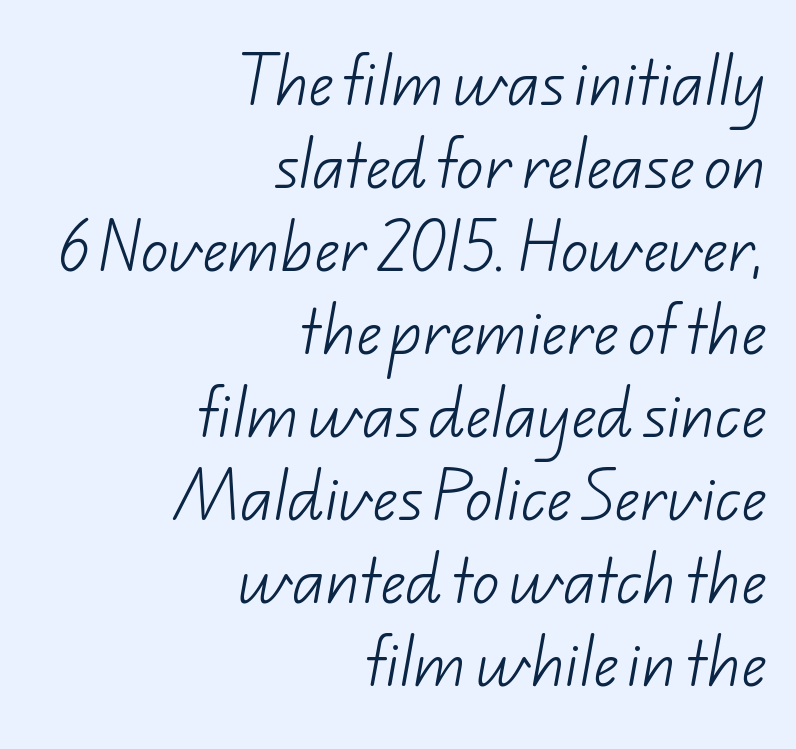
{"serif": "no", "bold": "no", "weight": "light", "width": "normal", "stroke_contrast": "low", "x_height": "small", "monospaced": "no", "underline": "no", "align": "right", "line_spacing": "normal", "line_spacing_ratio": 1.51, "letter_spacing": "normal", "letter_spacing_em": 0.0, "glyph_px": 55}
